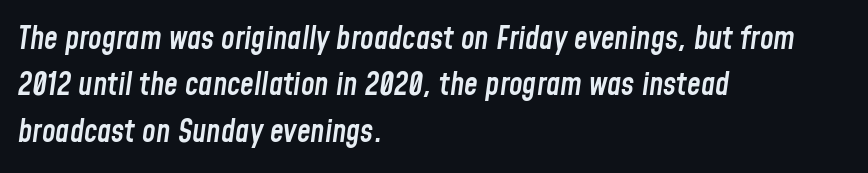
The space between consecutive lines is moderate. Spacing verdict: proportional, widths tailored to each character. It's the slanting kind of type. Each line starts at the same left margin while the right side varies. Set as a demibold, roughly 600 on the weight scale. The zone under the glyphs is completely vacant.
